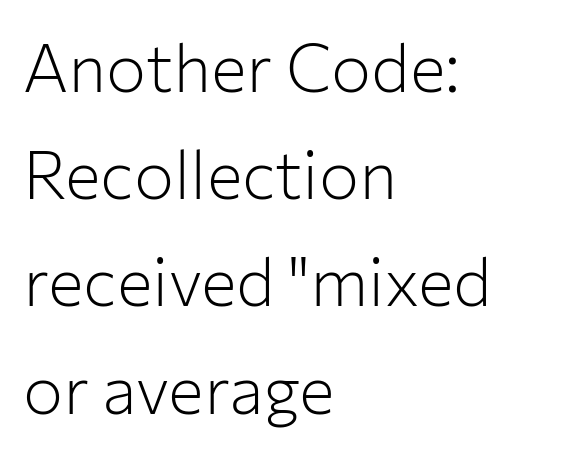
{"serif": "no", "italic": "no", "bold": "no", "weight": "light", "width": "normal", "stroke_contrast": "low", "x_height": "medium", "monospaced": "no", "underline": "no", "align": "left", "line_spacing": "normal", "line_spacing_ratio": 1.6, "letter_spacing": "normal", "letter_spacing_em": 0.0, "glyph_px": 67}
